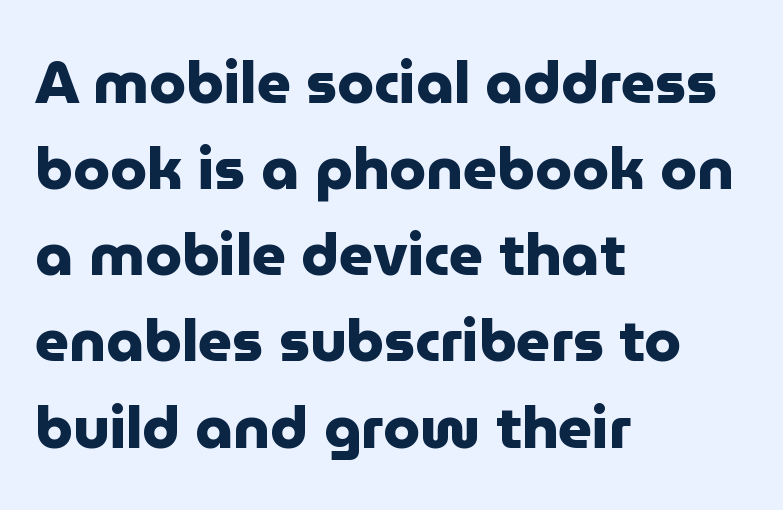
Spacing verdict: proportional, widths tailored to each character. Each line starts at the same left margin while the right side varies. A dark, heavy texture on the line: the type is bold. A typesetter would call this leading conventional body-copy spacing. In terms of letterspacing, this is plain default setting.
